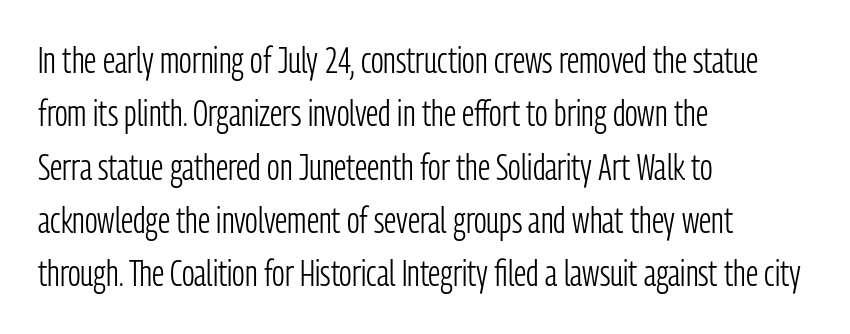
{"serif": "no", "italic": "no", "bold": "no", "weight": "light", "width": "condensed", "stroke_contrast": "low", "x_height": "medium", "monospaced": "no", "underline": "no", "align": "left", "line_spacing": "normal", "line_spacing_ratio": 1.48, "letter_spacing": "normal", "letter_spacing_em": 0.0, "glyph_px": 36}
